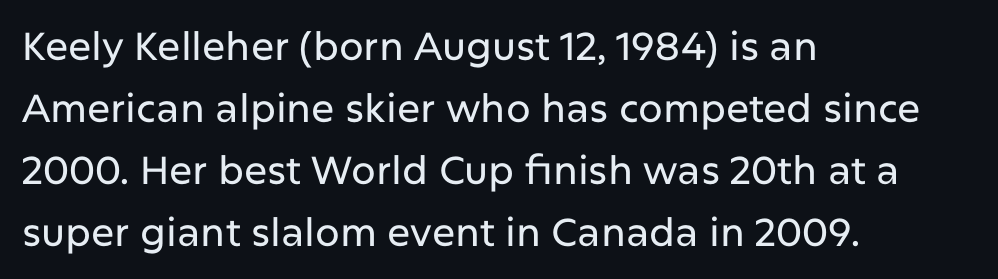
{"serif": "no", "italic": "no", "width": "normal", "stroke_contrast": "low", "x_height": "medium", "monospaced": "no", "underline": "no", "align": "left", "line_spacing": "normal", "line_spacing_ratio": 1.59, "letter_spacing": "normal", "letter_spacing_em": 0.0, "glyph_px": 39}
